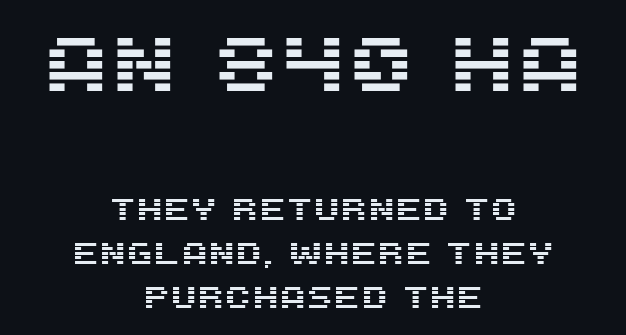
{"serif": "no", "italic": "no", "width": "normal", "stroke_contrast": "medium", "x_height": "large", "monospaced": "no", "underline": "no", "align": "center", "line_spacing": "normal", "line_spacing_ratio": 1.43, "letter_spacing": "normal", "letter_spacing_em": 0.0, "larger_block": "first", "size_ratio": 2.48, "glyph_px": 77}
